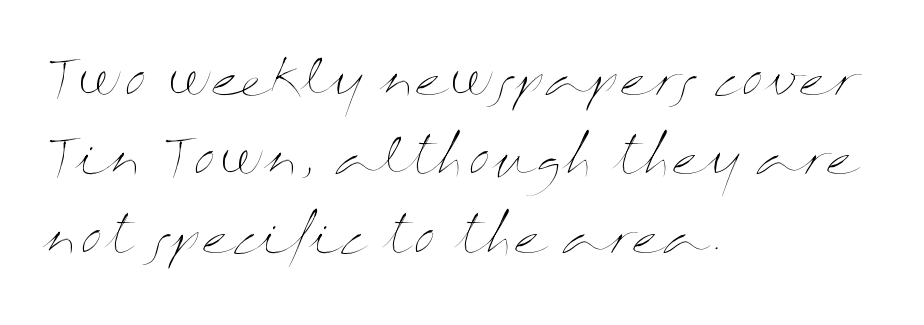
The image shows 50 px thin, wide type; set left-aligned, normal line spacing (1.58x), normal letter spacing, not underlined; medium stroke contrast and a medium x-height.
